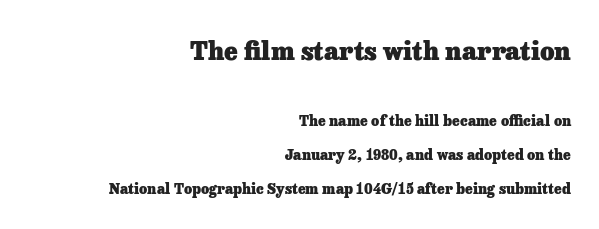
Q: Is the text bold? A: Yes.
Q: Is the text italic (slanted)? A: No, it is upright.
Q: Is the text underlined? A: No.
Q: How is the paragraph aligned? A: Right-aligned.
Q: Is the spacing between letters normal or unusually wide? A: Normal.
Q: Is the spacing between lines tight, normal or loose? A: Loose.
Q: Which block of text is set in a larger size, the first (top) or the second (bottom)? A: The first (top) one.
